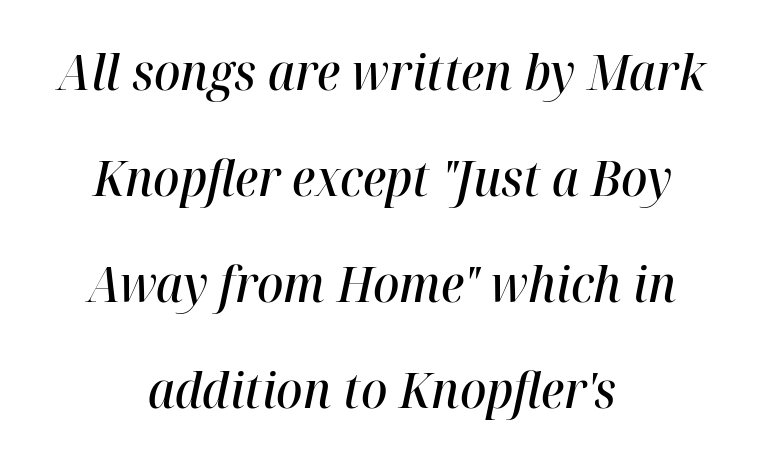
No word sits above an underline. Each glyph is drawn with semibold strokes, heavier than normal yet not fully bold. Nothing unusual about the tracking: characters are spaced as the font intends. Slanted lettering throughout.
